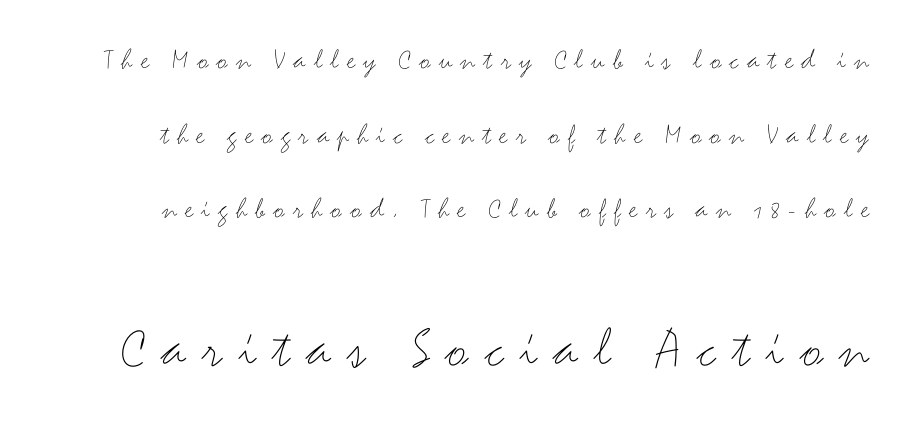
Q: Is the text bold? A: No.
Q: Is the text italic (slanted)? A: Yes.
Q: Is the typeface a serif or a sans-serif typeface? A: Sans-serif.
Q: Is the text underlined? A: No.
Q: Is the spacing between letters normal or unusually wide? A: Unusually wide.
Q: Is the spacing between lines tight, normal or loose? A: Loose.
Q: Which block of text is set in a larger size, the first (top) or the second (bottom)? A: The second (bottom) one.
Q: Width (condensed, normal, or wide)? A: Wide.
Q: Stroke contrast? A: Medium.
Q: x-height? A: Small.
Q: Monospaced? A: No.
